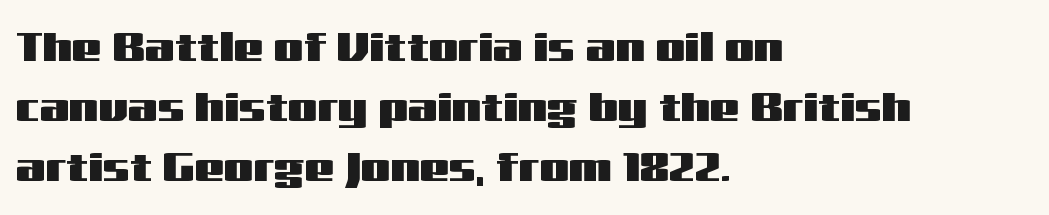
Does extra space separate the letters? No, they use regular spacing. Horizontal alignment here is leftward, the default for most running prose. Classification — sans serif. Character widths vary here, with narrow letters taking less room than wide ones.
